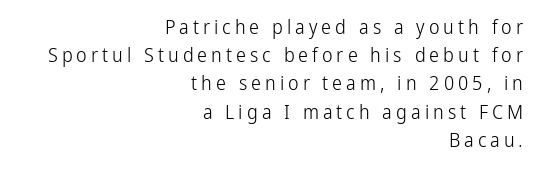
The image shows 20 px text type, upright; set right-aligned, normal line spacing (1.41x), unusually wide letter spacing (+0.2 em), not underlined.
